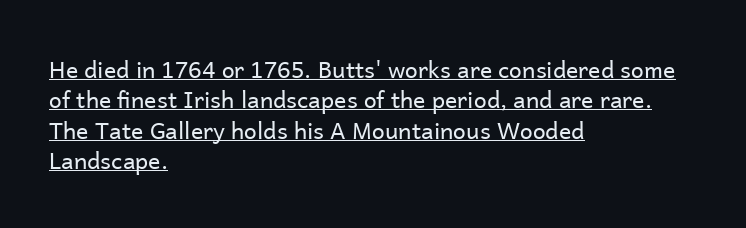
The image shows 23 px text type, upright; set left-aligned, normal line spacing (1.32x), normal letter spacing, underlined.
